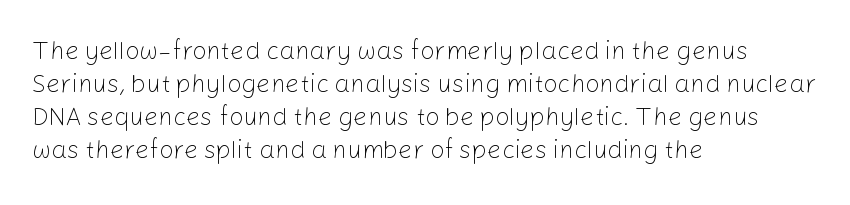
The setting favours the left margin, as ordinary paragraphs usually do. The letters stand upright; this is a roman face. Does the leading feel generous? No, just average. The passage shown has conventional tracking throughout. Each stroke keeps to a modest, everyday thickness or less.
